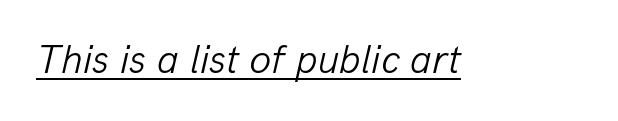
Q: Is the text bold? A: No.
Q: Is the text italic (slanted)? A: Yes, it leans right by about 13 degrees.
Q: Is the text underlined? A: Yes.
Q: Is the spacing between letters normal or unusually wide? A: Normal.
Q: Width (condensed, normal, or wide)? A: Normal.
Q: Stroke contrast? A: Low.
Q: x-height? A: Medium.
Q: Monospaced? A: No.
